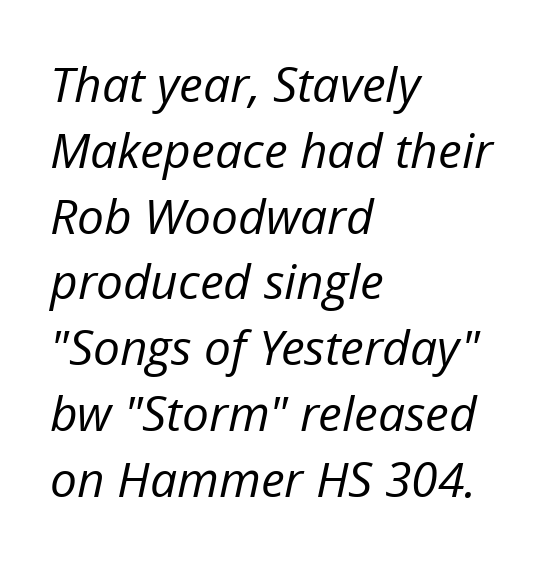
{"italic": "yes", "lean": "right", "slant_degrees": 12, "bold": "no", "weight": "regular", "width": "normal", "stroke_contrast": "low", "x_height": "medium", "monospaced": "no", "underline": "no", "align": "left", "line_spacing": "normal", "line_spacing_ratio": 1.37, "letter_spacing": "normal", "letter_spacing_em": 0.0, "glyph_px": 48}
